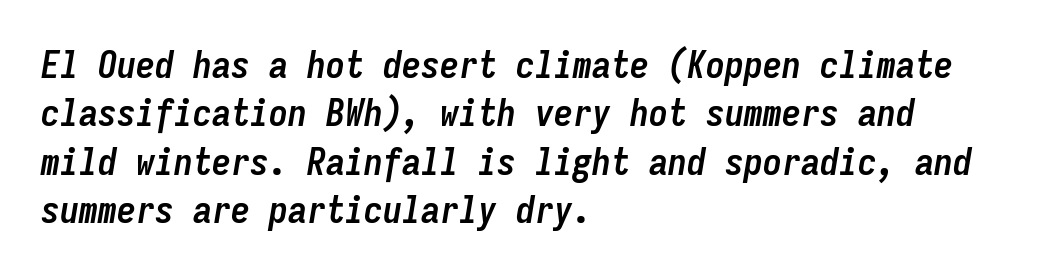
Left-aligned paragraph, ragged on the right. These lines are rendered in a fixed-pitch font. Emphasis-style slanted type is in use. The strip under each line holds only bare page.
